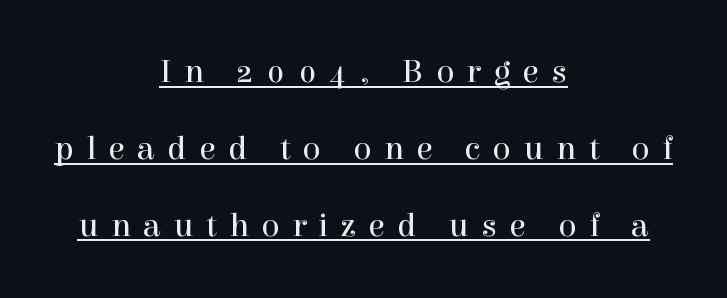
Q: Is the text bold? A: No.
Q: Is the text italic (slanted)? A: No, it is upright.
Q: Is the typeface a serif or a sans-serif typeface? A: Serif.
Q: Is the text underlined? A: Yes.
Q: How is the paragraph aligned? A: Centered.
Q: Is the spacing between letters normal or unusually wide? A: Unusually wide.
Q: Is the spacing between lines tight, normal or loose? A: Loose.
Q: Width (condensed, normal, or wide)? A: Normal.
Q: x-height? A: Medium.
Q: Monospaced? A: No.
